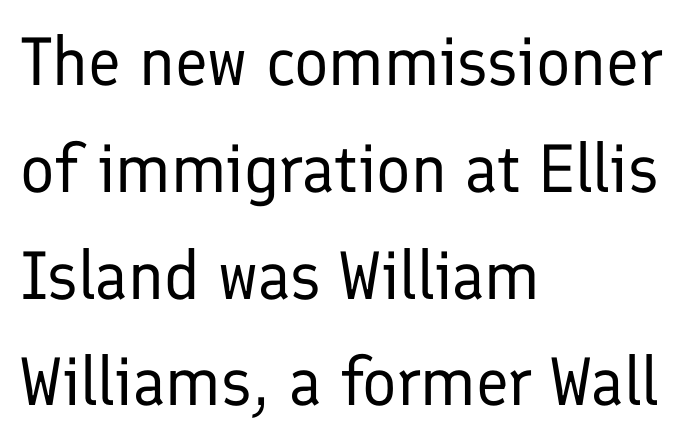
The image shows 68 px regular-weight sans-serif type, upright; set left-aligned, normal line spacing (1.57x), normal letter spacing, not underlined; low stroke contrast and a medium x-height.
